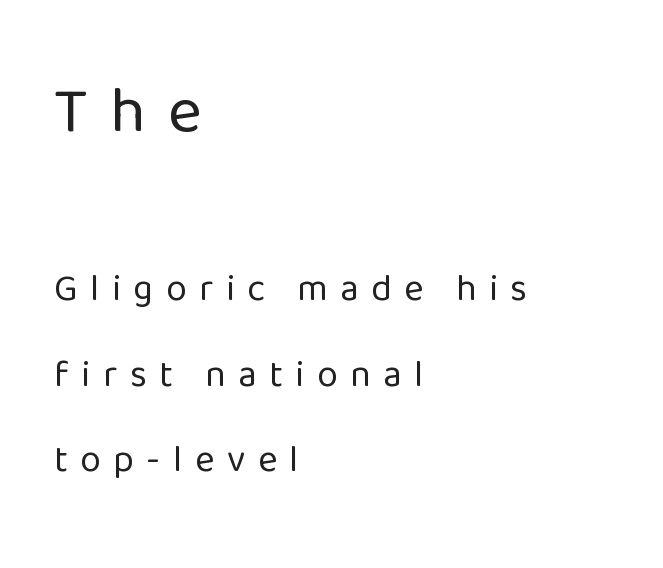
The image shows 65 px regular-weight sans-serif type, upright; set left-aligned, loose line spacing (2.31x), unusually wide letter spacing (+0.34 em), not underlined; the first (top) block is 1.76x larger; low stroke contrast and a medium x-height.
